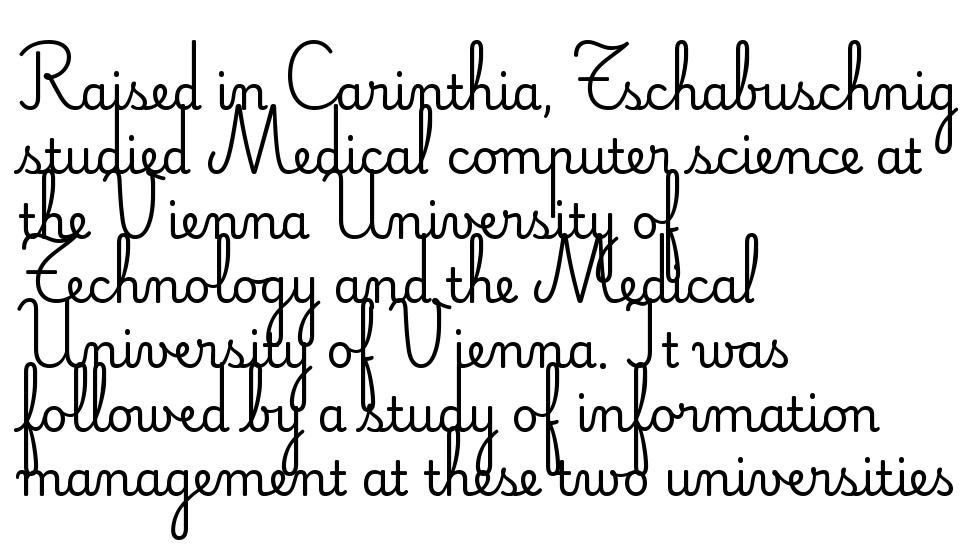
{"serif": "no", "italic": "no", "bold": "no", "weight": "regular", "width": "normal", "stroke_contrast": "low", "x_height": "small", "monospaced": "no", "underline": "no", "align": "left", "line_spacing": "normal", "line_spacing_ratio": 1.37, "letter_spacing": "normal", "letter_spacing_em": 0.0, "glyph_px": 47}
